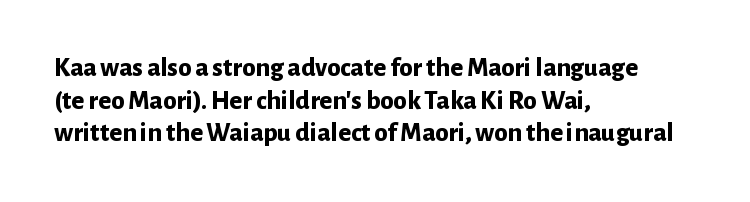
The glyphs are unaccompanied by any horizontal stroke below them. The passage shown is emphatically bold. The lettering holds an erect, upright posture throughout. Here the glyphs are tracked normally, forming tight word shapes.
